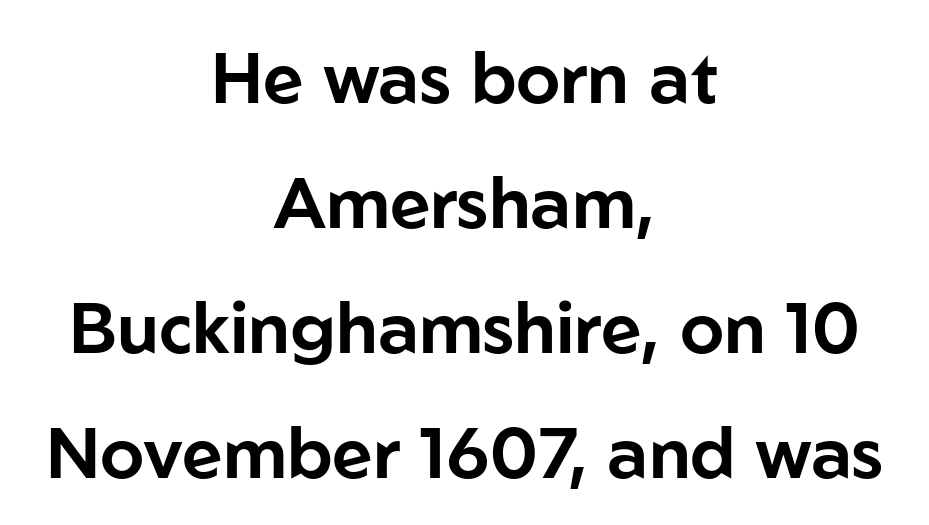
{"serif": "no", "italic": "no", "width": "normal", "stroke_contrast": "low", "x_height": "medium", "monospaced": "no", "underline": "no", "align": "center", "line_spacing_ratio": 1.76, "letter_spacing": "normal", "letter_spacing_em": 0.0, "glyph_px": 71}
